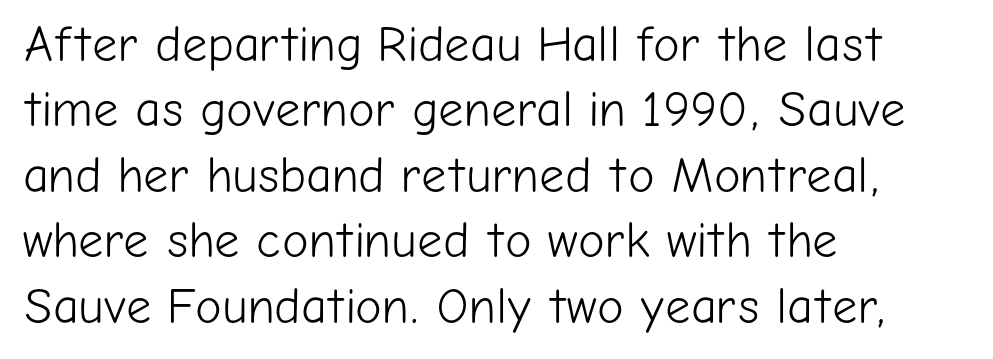
Q: Is the text bold? A: No.
Q: Is the text italic (slanted)? A: No, it is upright.
Q: Is the typeface a serif or a sans-serif typeface? A: Sans-serif.
Q: Is the text underlined? A: No.
Q: How is the paragraph aligned? A: Left-aligned.
Q: Is the spacing between letters normal or unusually wide? A: Normal.
Q: Is the spacing between lines tight, normal or loose? A: Normal.
Q: Width (condensed, normal, or wide)? A: Normal.
Q: Stroke contrast? A: Low.
Q: x-height? A: Medium.
Q: Monospaced? A: No.
